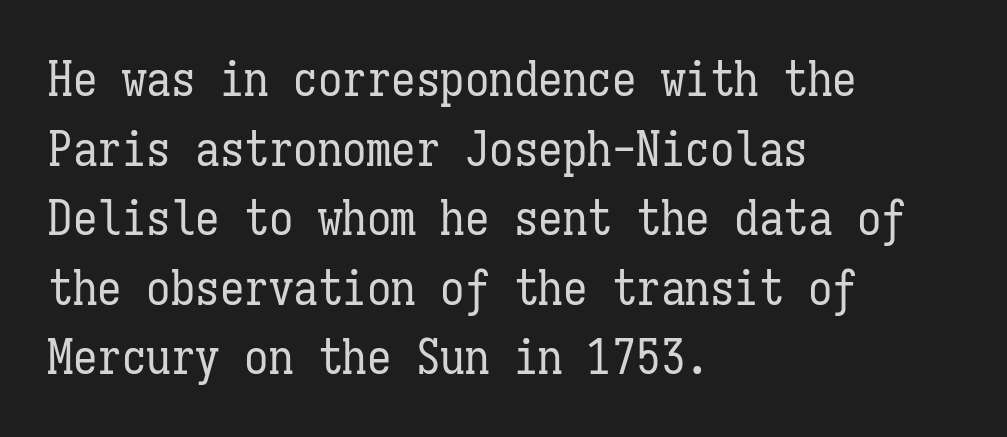
Has an underline been added? It has not. Does the leading feel generous? No, just average. Weight: in the light-to-regular range. The letters sit at their default tracking, neither squeezed nor spread.
